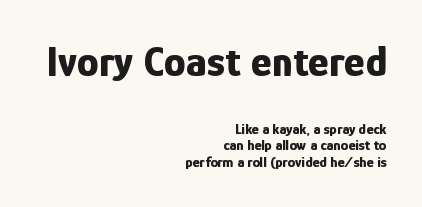
Q: Is the text bold? A: Yes.
Q: Is the text italic (slanted)? A: No, it is upright.
Q: Is the typeface a serif or a sans-serif typeface? A: Sans-serif.
Q: Is the text underlined? A: No.
Q: How is the paragraph aligned? A: Right-aligned.
Q: Is the spacing between letters normal or unusually wide? A: Normal.
Q: Is the spacing between lines tight, normal or loose? A: Tight.
Q: Which block of text is set in a larger size, the first (top) or the second (bottom)? A: The first (top) one.
Q: Width (condensed, normal, or wide)? A: Condensed.
Q: Stroke contrast? A: Low.
Q: x-height? A: Medium.
Q: Monospaced? A: No.
